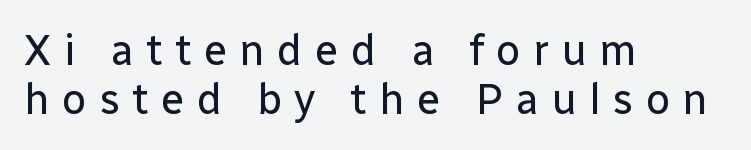
{"serif": "no", "italic": "no", "bold": "no", "weight": "regular", "width": "normal", "stroke_contrast": "low", "x_height": "medium", "monospaced": "no", "underline": "no", "align": "left", "line_spacing": "tight", "line_spacing_ratio": 1.14, "letter_spacing": "wide", "letter_spacing_em": 0.28, "glyph_px": 43}
